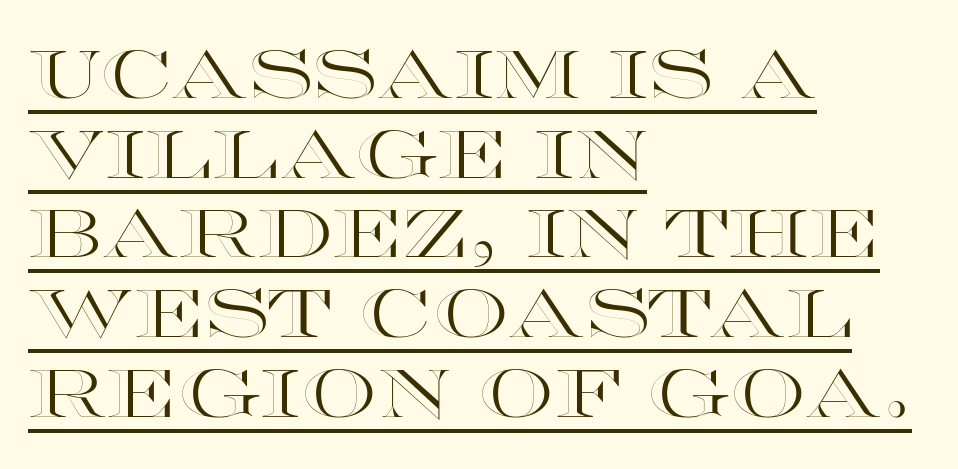
The image shows 67 px wide type, upright; set left-aligned, line spacing 1.19x, normal letter spacing, underlined; a large x-height.
